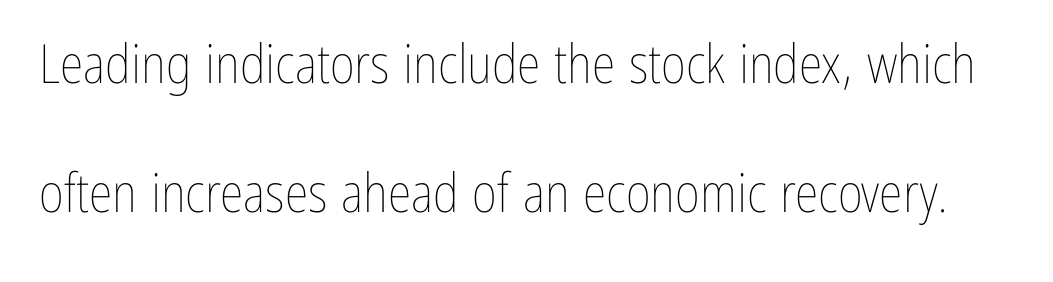
{"italic": "no", "bold": "no", "weight": "thin", "width": "condensed", "stroke_contrast": "low", "x_height": "medium", "monospaced": "no", "underline": "no", "line_spacing": "loose", "line_spacing_ratio": 2.39, "letter_spacing": "normal", "letter_spacing_em": 0.0, "glyph_px": 54}
